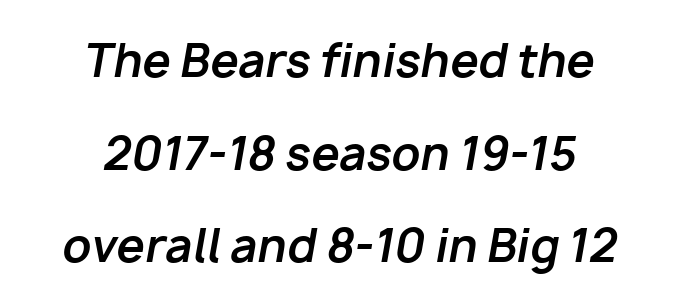
Q: Is the text bold? A: Yes.
Q: Is the text italic (slanted)? A: Yes, it leans right by about 10 degrees.
Q: Is the text underlined? A: No.
Q: How is the paragraph aligned? A: Centered.
Q: Is the spacing between letters normal or unusually wide? A: Normal.
Q: Is the spacing between lines tight, normal or loose? A: Loose.
Q: Width (condensed, normal, or wide)? A: Normal.
Q: Stroke contrast? A: Low.
Q: x-height? A: Medium.
Q: Monospaced? A: No.
